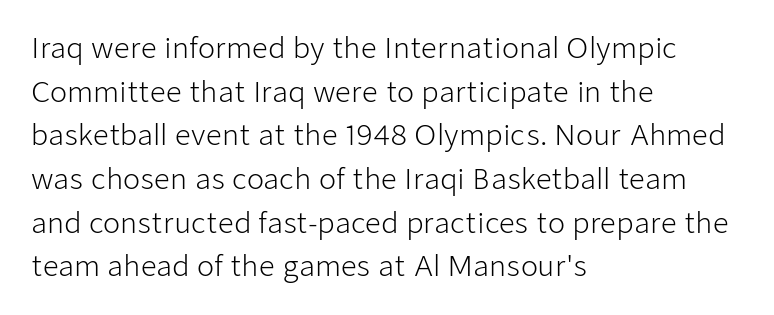
The image shows 28 px light sans-serif type, upright; set left-aligned, normal line spacing (1.56x), normal letter spacing, not underlined; low stroke contrast and a medium x-height.
